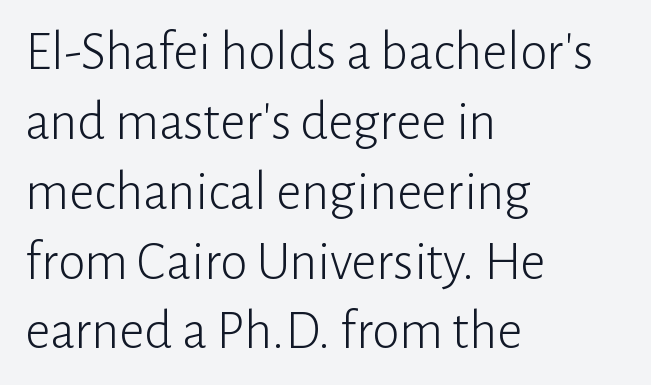
Q: Is the text bold? A: No.
Q: Is the text italic (slanted)? A: No, it is upright.
Q: Is the typeface a serif or a sans-serif typeface? A: Sans-serif.
Q: Is the text underlined? A: No.
Q: How is the paragraph aligned? A: Left-aligned.
Q: Is the spacing between letters normal or unusually wide? A: Normal.
Q: Is the spacing between lines tight, normal or loose? A: Normal.
Q: Width (condensed, normal, or wide)? A: Normal.
Q: Stroke contrast? A: Low.
Q: x-height? A: Medium.
Q: Monospaced? A: No.
